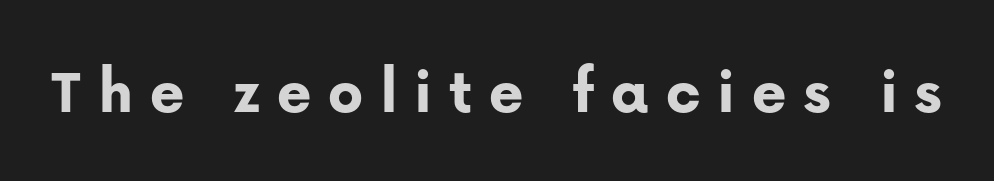
{"serif": "no", "italic": "no", "bold": "yes", "weight": "bold", "width": "normal", "stroke_contrast": "low", "x_height": "medium", "monospaced": "no", "underline": "no", "letter_spacing": "wide", "letter_spacing_em": 0.25, "glyph_px": 66}
